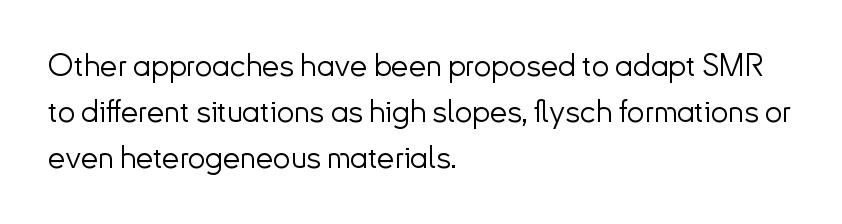
The image shows 31 px light sans-serif type, upright; set left-aligned, normal line spacing (1.49x), normal letter spacing, not underlined; low stroke contrast and a small x-height.
